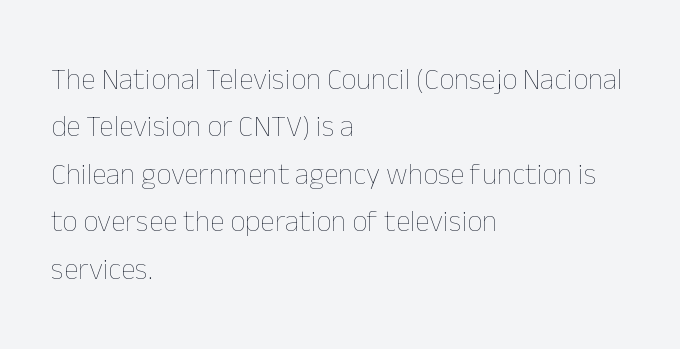
The image shows 30 px thin type, upright; set left-aligned, normal line spacing (1.58x), normal letter spacing, not underlined; low stroke contrast and a medium x-height.
